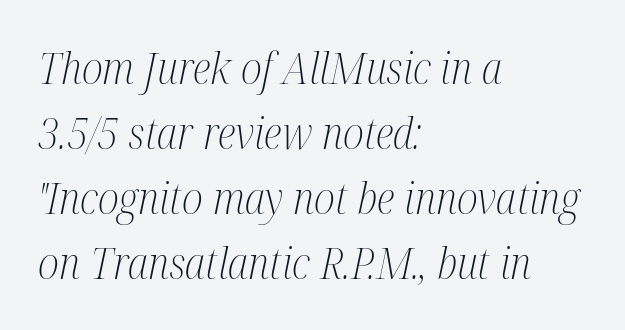
Teacher's note: observe the even left margin — that is flush-left alignment. This sample keeps an unexceptional amount of space between lines. Beneath every word, the page is bare. Weight: regular or lighter. Proportional: the letters do not fall into vertical columns. Observe the serifs anchoring each vertical stroke in this sample.
